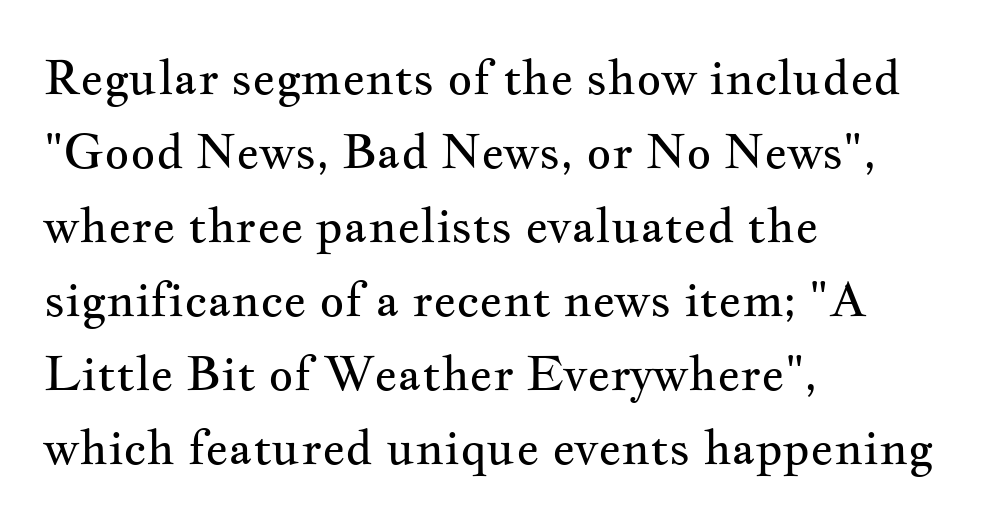
The image shows 48 px regular-weight, wide serif type, upright; set left-aligned, normal line spacing (1.54x), normal letter spacing, not underlined; medium stroke contrast and a small x-height.
